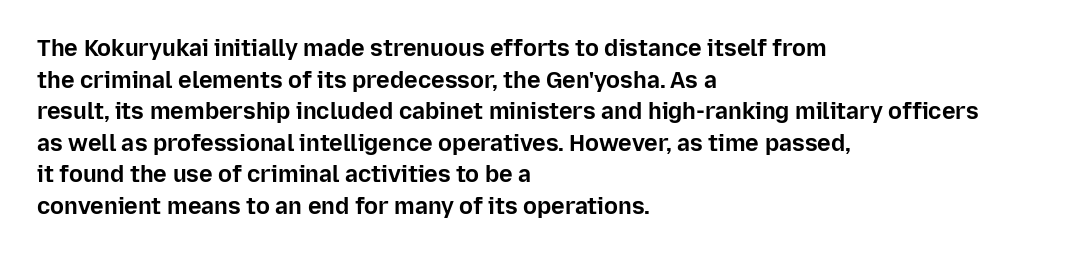
The image shows 23 px bold type, upright; set left-aligned, normal line spacing (1.37x), normal letter spacing, not underlined.
